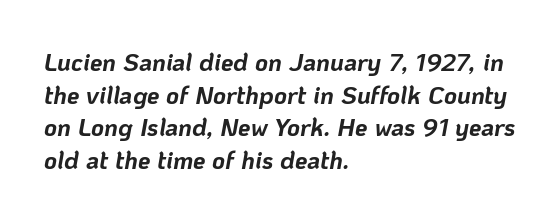
Pretty heavy lettering here — definitely bold. The glyphs are unaccompanied by any horizontal stroke below them. A typesetter would call this leading conventional body-copy spacing. The rag falls on the right side of this text block. Compared with typical body copy, the letter spacing here is the same.
